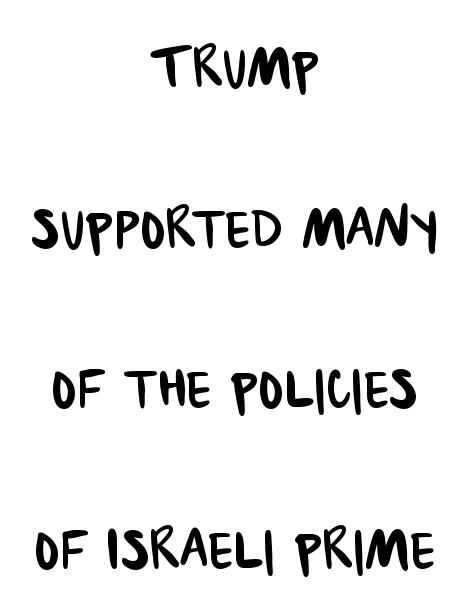
The image shows 74 px condensed sans-serif type; set centered, loose line spacing (2.17x), normal letter spacing, not underlined; low stroke contrast and a large x-height.
